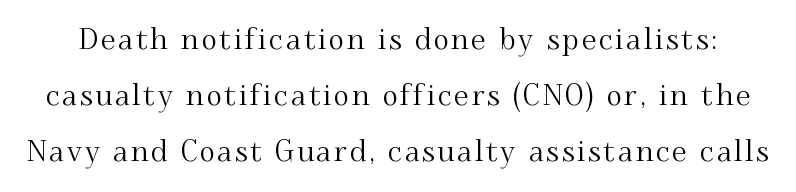
Q: Is the text italic (slanted)? A: No, it is upright.
Q: Is the typeface a serif or a sans-serif typeface? A: Serif.
Q: Is the text underlined? A: No.
Q: Is the spacing between lines tight, normal or loose? A: Loose.
Q: Width (condensed, normal, or wide)? A: Normal.
Q: Stroke contrast? A: Medium.
Q: x-height? A: Small.
Q: Monospaced? A: No.
